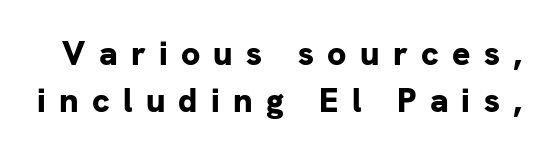
The image shows 34 px bold sans-serif type, upright; set normal line spacing (1.39x), unusually wide letter spacing (+0.39 em), not underlined; low stroke contrast and a medium x-height.
